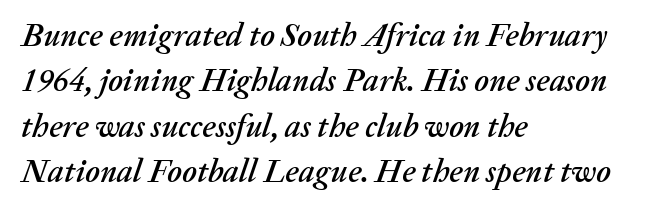
Rendered with sloped, italic letterforms. Successive baselines arrive at the customary interval. Has an underline been added? It has not. Compared with a centered layout, this one pins lines to the left instead. The type is set solid horizontally, with unmodified tracking.
